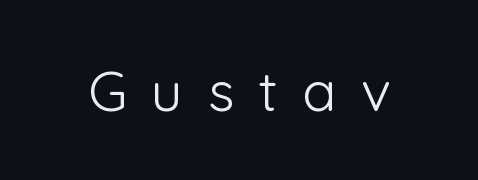
The image shows 56 px light sans-serif type, upright; set unusually wide letter spacing (+0.44 em), not underlined; low stroke contrast and a medium x-height.
